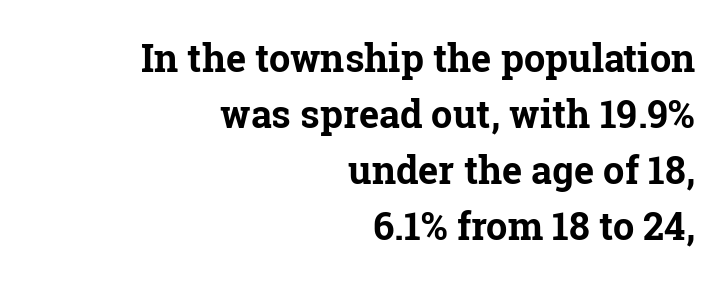
Q: Is the text bold? A: Yes.
Q: Is the text italic (slanted)? A: No, it is upright.
Q: Is the typeface a serif or a sans-serif typeface? A: Serif.
Q: Is the text underlined? A: No.
Q: How is the paragraph aligned? A: Right-aligned.
Q: Is the spacing between letters normal or unusually wide? A: Normal.
Q: Is the spacing between lines tight, normal or loose? A: Normal.
Q: Width (condensed, normal, or wide)? A: Normal.
Q: Stroke contrast? A: Low.
Q: x-height? A: Medium.
Q: Monospaced? A: No.
